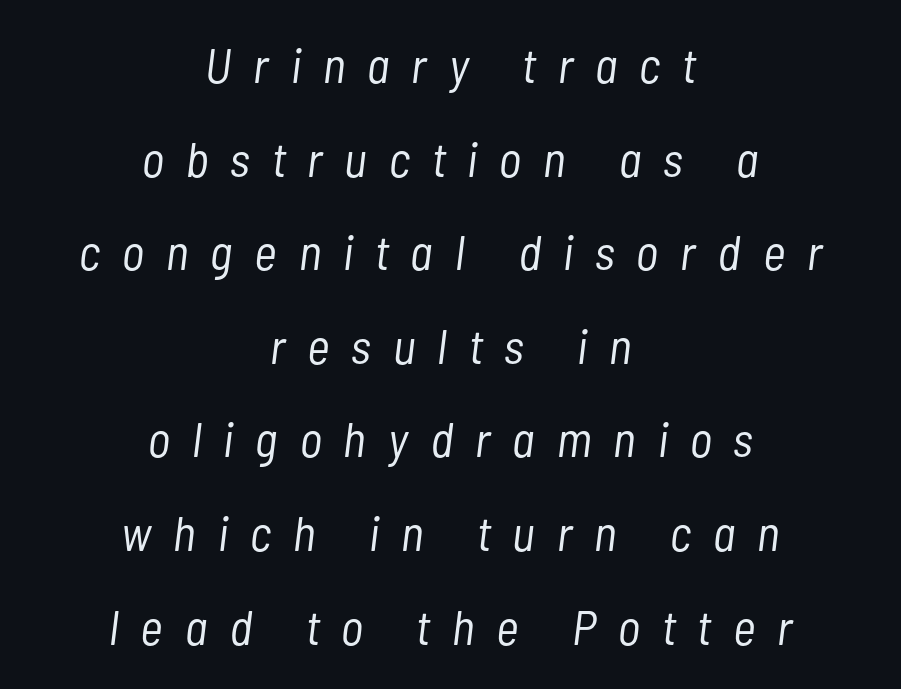
Decoration check: the copy has no underline. The tracking reads as deliberately expanded to a designer's eye. Do the characters align in a grid? No, the font is proportional. Typeset on center — no edge is straight. Would a proofreader flag this as italicized? Yes.
